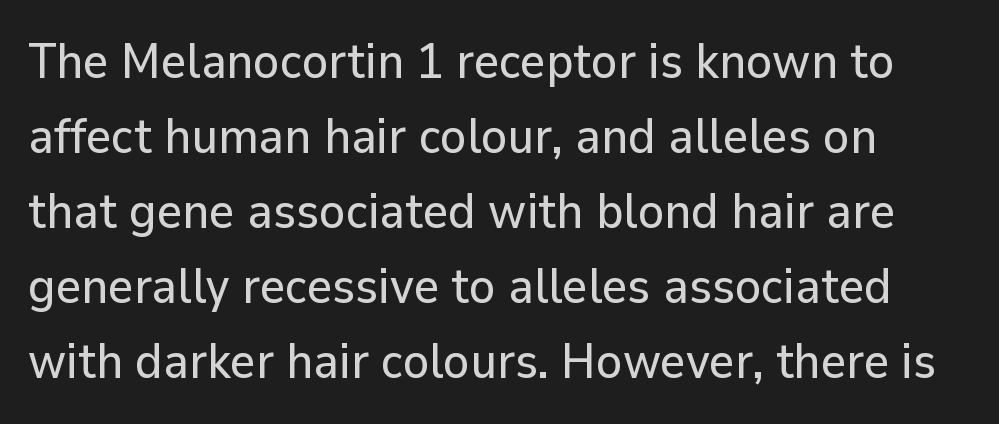
Q: Is the text italic (slanted)? A: No, it is upright.
Q: Is the typeface a serif or a sans-serif typeface? A: Sans-serif.
Q: Is the text underlined? A: No.
Q: How is the paragraph aligned? A: Left-aligned.
Q: Is the spacing between letters normal or unusually wide? A: Normal.
Q: Is the spacing between lines tight, normal or loose? A: Normal.
Q: Width (condensed, normal, or wide)? A: Normal.
Q: Stroke contrast? A: Low.
Q: x-height? A: Medium.
Q: Monospaced? A: No.
